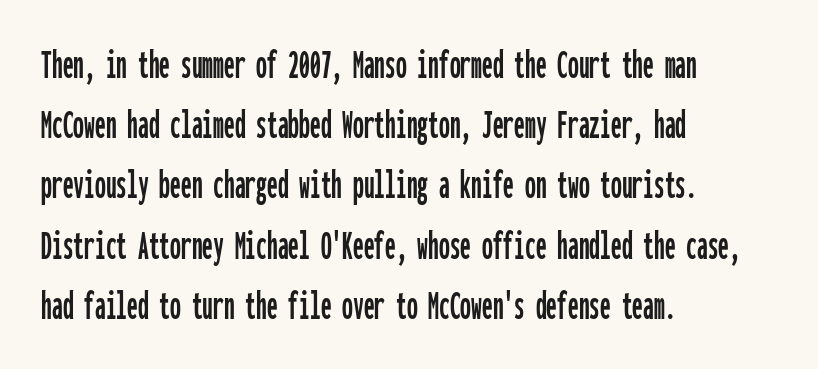
The image shows 43 px condensed sans-serif type, upright, monospaced; set left-aligned, normal line spacing (1.4x), normal letter spacing, not underlined; low stroke contrast and a medium x-height.
